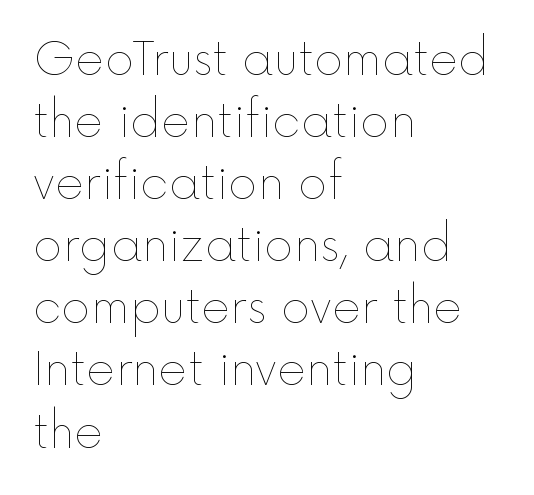
Q: Is the text bold? A: No.
Q: Is the text italic (slanted)? A: No, it is upright.
Q: Is the text underlined? A: No.
Q: How is the paragraph aligned? A: Left-aligned.
Q: Is the spacing between letters normal or unusually wide? A: Normal.
Q: Is the spacing between lines tight, normal or loose? A: Normal.
Q: Width (condensed, normal, or wide)? A: Normal.
Q: x-height? A: Medium.
Q: Monospaced? A: No.
